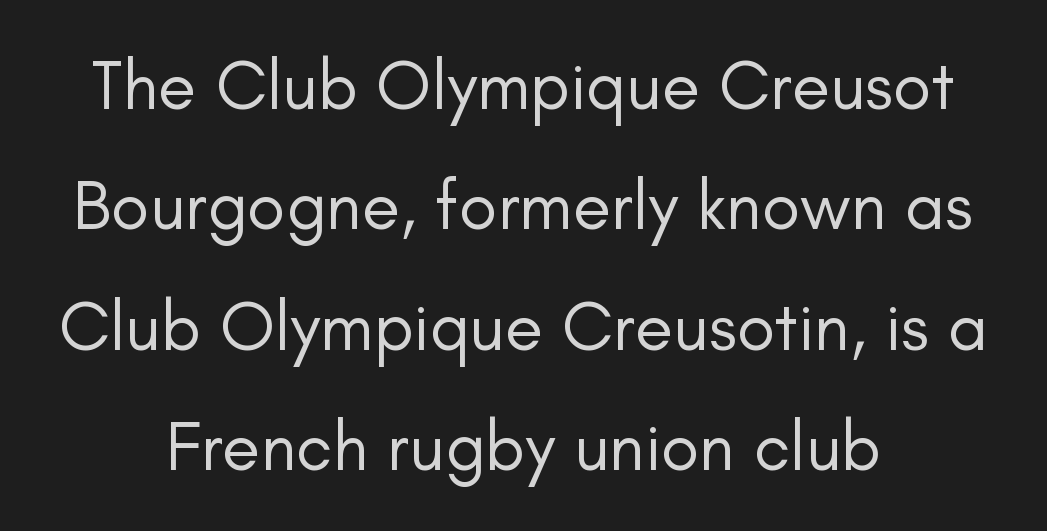
The image shows 70 px regular-weight sans-serif type, upright; set centered, line spacing 1.72x, normal letter spacing, not underlined; low stroke contrast and a small x-height.
